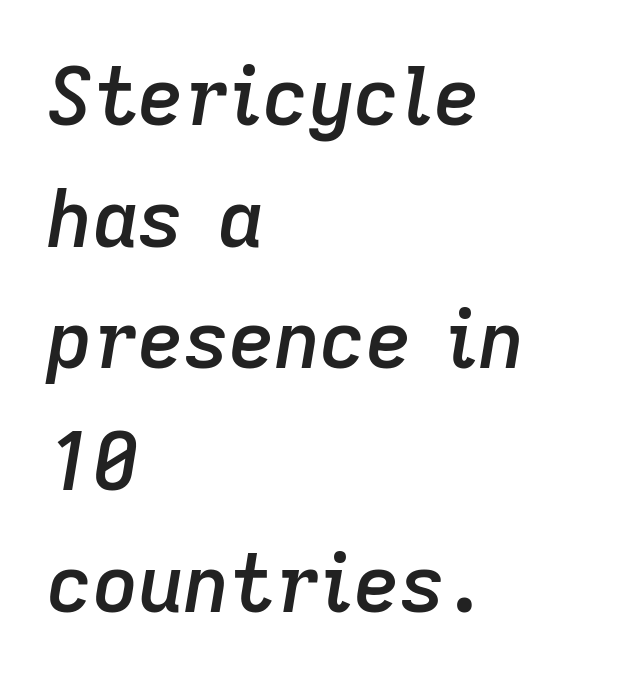
The words here are not underlined. Is this a fixed-width face? No — the glyphs have proportional, varying widths. Is there much room between lines? A standard amount, neither cramped nor airy. Compared with an ordinary text face, these strokes are moderately heavier — a semibold. Caption: multi-line text, flush left, ragged right. If you drew a line through each stem, it would be angled.
